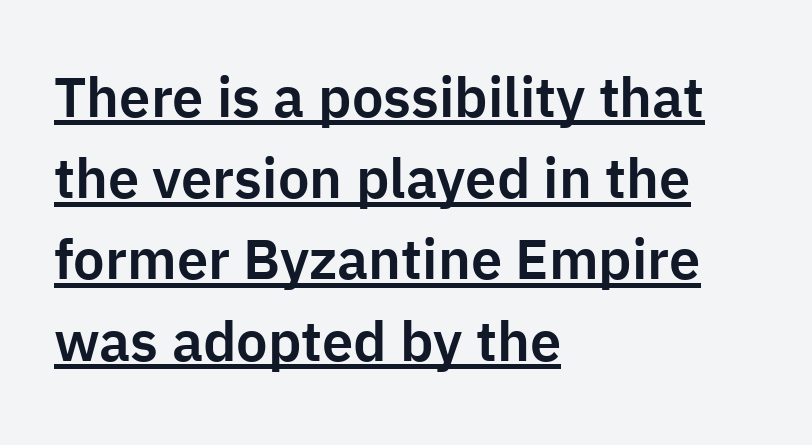
The image shows 56 px sans-serif type, upright; set left-aligned, normal line spacing (1.45x), normal letter spacing, underlined; low stroke contrast and a medium x-height.
